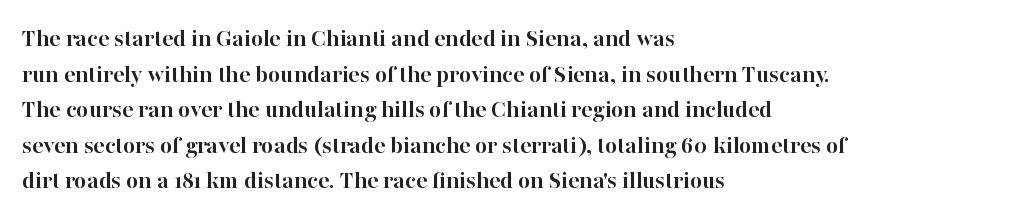
The image shows 26 px bold type, upright; set left-aligned, normal line spacing (1.37x), normal letter spacing, not underlined.
